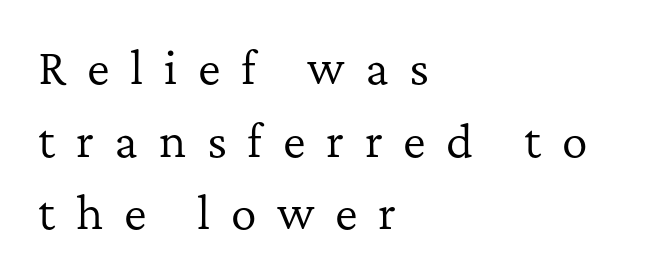
Display-style spreading of the glyphs; the letterfit is very open. Varying glyph widths throughout — classic text-font behaviour. The lines in this sample share a left origin and differ only in where they stop. The typesetting does not lean heavy: it is not bold. Ordinary non-slanted type is in use. Examine the stroke ends and you'll spot serifs.
